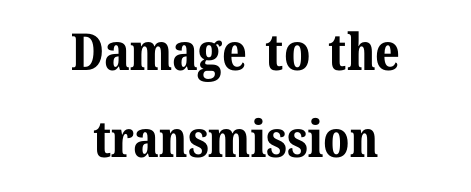
The image shows 51 px bold serif type, upright; set centered, normal line spacing (1.7x), normal letter spacing, not underlined; medium stroke contrast and a medium x-height.
